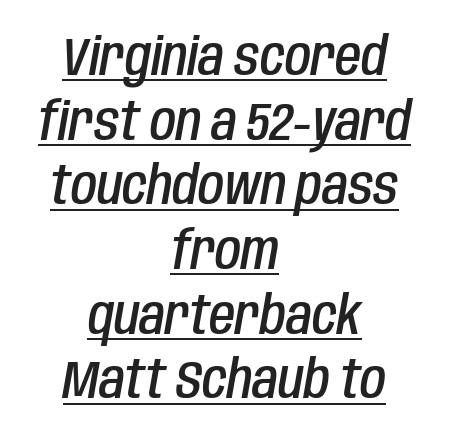
The image shows 53 px semibold, condensed type, italic (leaning right); set centered, line spacing 1.22x, normal letter spacing, underlined; low stroke contrast and a large x-height.
